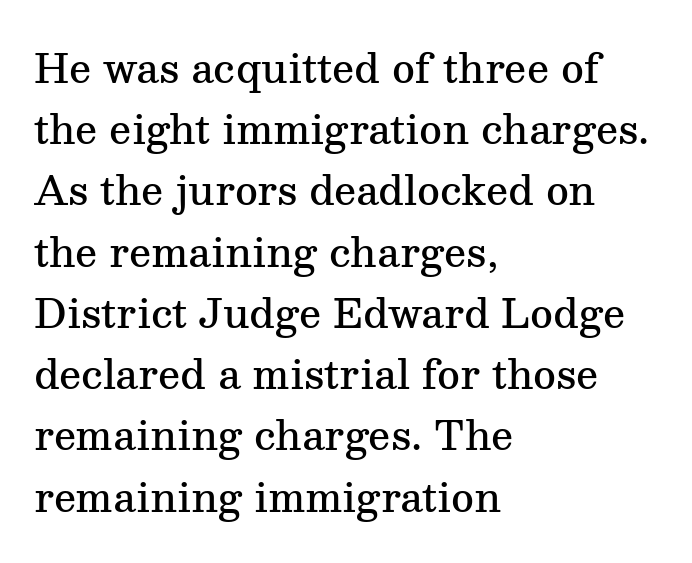
Has an underline been added? It has not. The passage shown stacks its lines at a standard gap. The line texture is even and compact thanks to regular tracking. How heavy is the stroke? Medium-heavy — a semibold, shy of bold. The rendering shows small feet on the letterforms — a serif design. The compositor pushed each line to the left boundary.
